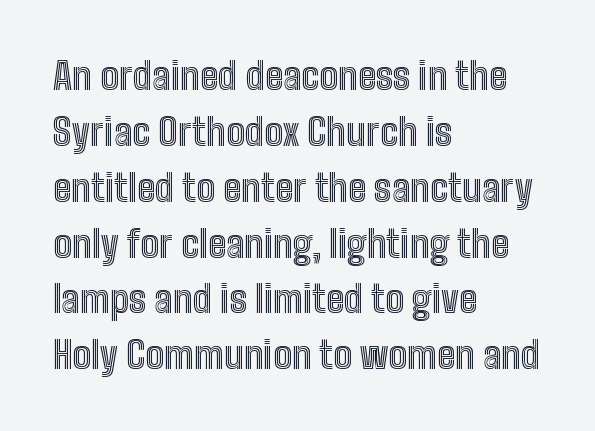
Leading: standard. Unmarked baselines from the first word to the last. Nothing unusual about the tracking: characters are spaced as the font intends. The specimen reads as upright at a glance. Each letter keeps its own natural width here, so spacing adapts to shape. Where is the straight margin? On the left.
